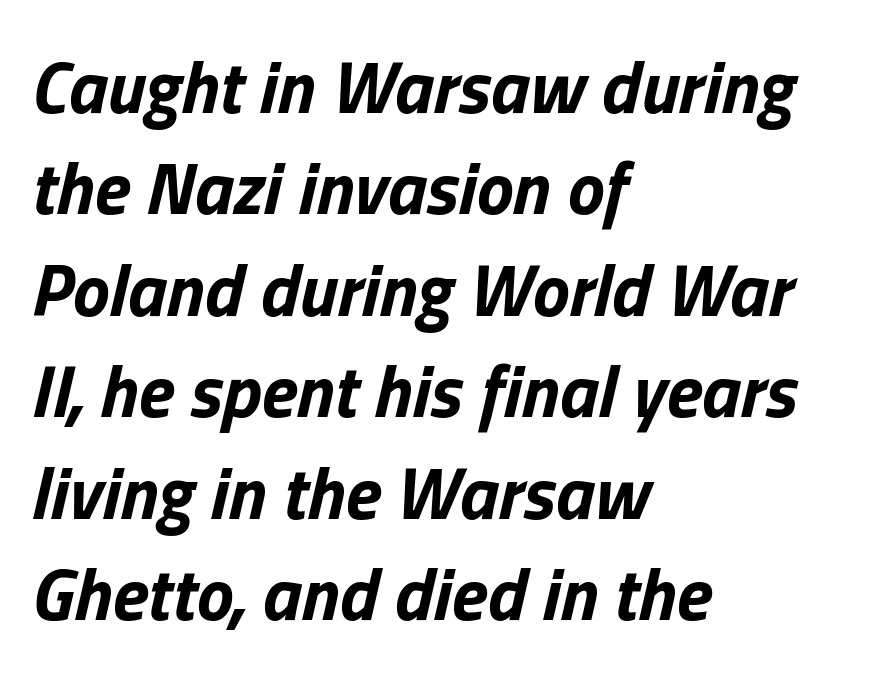
The image shows 74 px bold type, italic (leaning right); set left-aligned, normal line spacing (1.37x), normal letter spacing, not underlined; low stroke contrast and a medium x-height.
